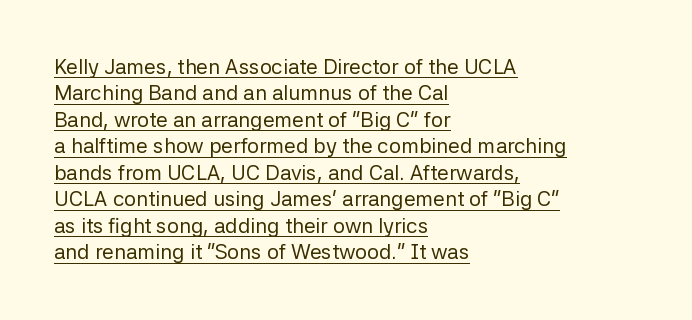
{"italic": "no", "bold": "no", "underline": "yes", "align": "left", "line_spacing": "normal", "line_spacing_ratio": 1.26, "letter_spacing": "normal", "letter_spacing_em": 0.0, "glyph_px": 21}
